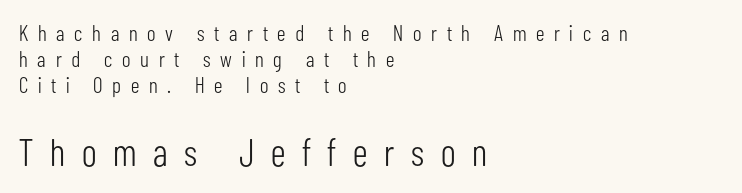
The image shows 38 px light, condensed sans-serif type, upright; set left-aligned, line spacing 1.19x, unusually wide letter spacing (+0.44 em), not underlined; the second (bottom) block is 1.73x larger; low stroke contrast and a medium x-height.
